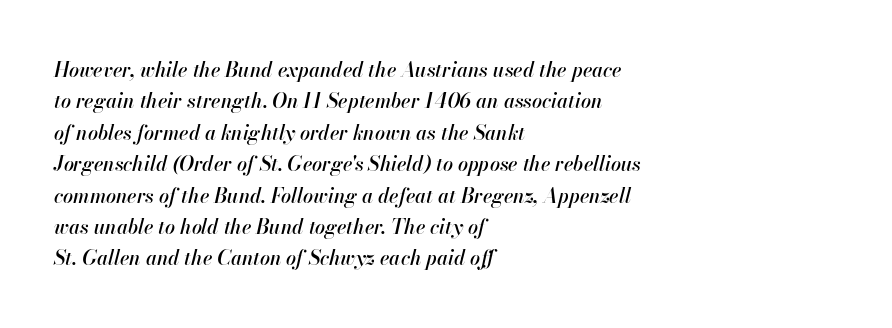
The image shows 20 px text type, italic (leaning right); set left-aligned, normal line spacing (1.57x), normal letter spacing, not underlined.
